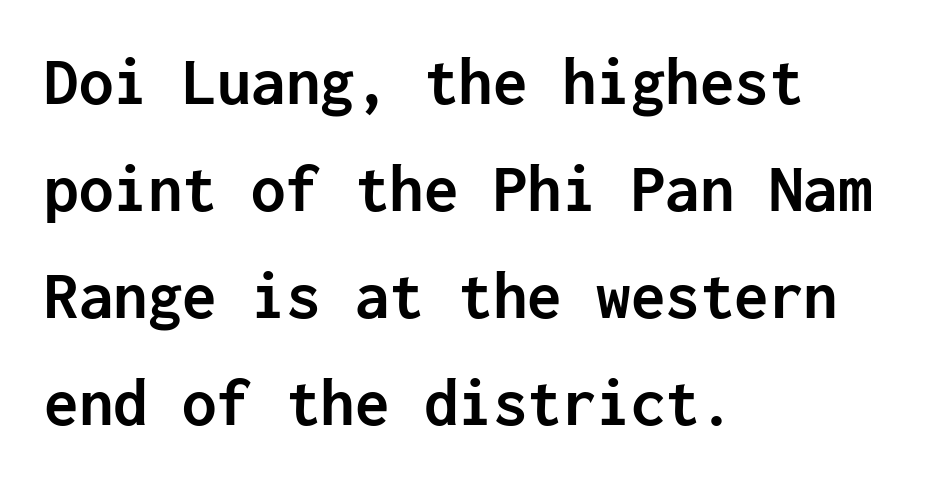
Q: Is the text bold? A: Yes.
Q: Is the text italic (slanted)? A: No, it is upright.
Q: Is the typeface a serif or a sans-serif typeface? A: Sans-serif.
Q: Is the text underlined? A: No.
Q: How is the paragraph aligned? A: Left-aligned.
Q: Is the spacing between letters normal or unusually wide? A: Normal.
Q: Is the spacing between lines tight, normal or loose? A: Normal.
Q: Width (condensed, normal, or wide)? A: Normal.
Q: Stroke contrast? A: Low.
Q: x-height? A: Medium.
Q: Monospaced? A: Yes.
